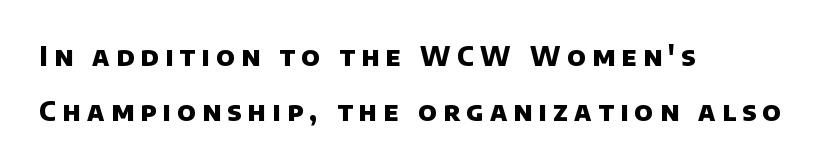
The image shows 26 px bold type; set left-aligned, loose line spacing (2.1x), unusually wide letter spacing (+0.25 em), not underlined.
